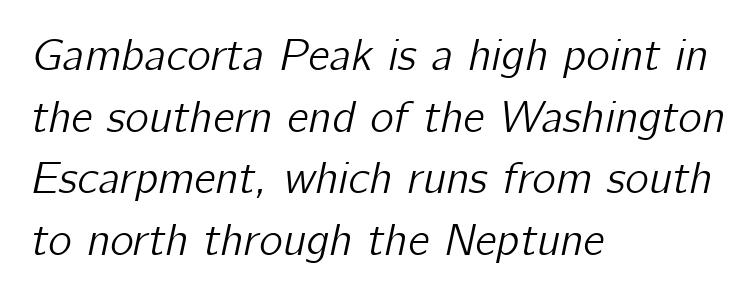
Q: Is the text italic (slanted)? A: Yes, it leans right by about 12 degrees.
Q: Is the text underlined? A: No.
Q: How is the paragraph aligned? A: Left-aligned.
Q: Is the spacing between letters normal or unusually wide? A: Normal.
Q: Is the spacing between lines tight, normal or loose? A: Normal.
Q: Width (condensed, normal, or wide)? A: Normal.
Q: Stroke contrast? A: Low.
Q: x-height? A: Medium.
Q: Monospaced? A: No.
